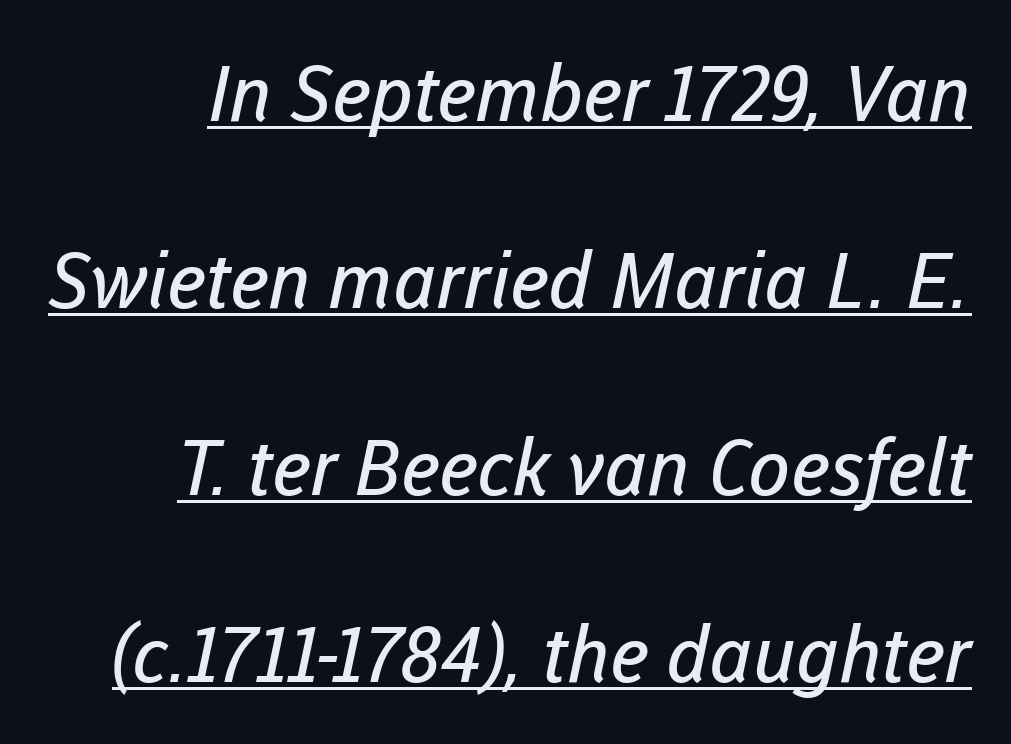
The image shows 77 px regular-weight sans-serif type; set loose line spacing (2.43x), normal letter spacing, underlined; low stroke contrast and a medium x-height.
